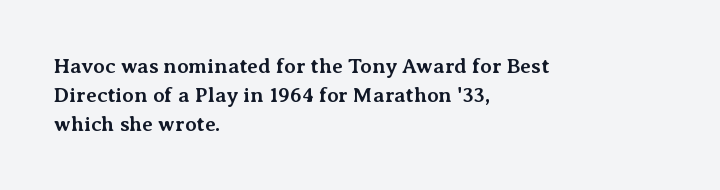
The image shows 21 px bold type, upright; set left-aligned, normal line spacing (1.37x), normal letter spacing, not underlined.
